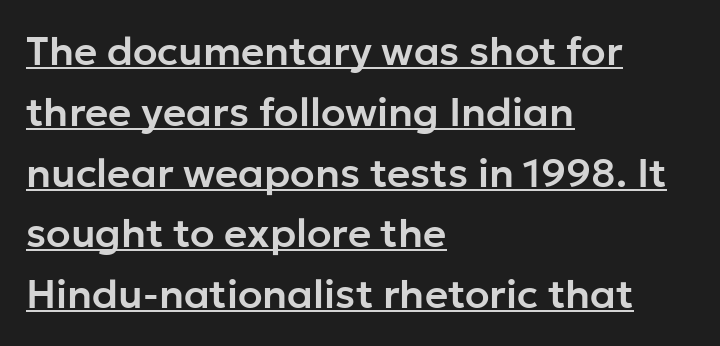
Q: Is the text italic (slanted)? A: No, it is upright.
Q: Is the typeface a serif or a sans-serif typeface? A: Sans-serif.
Q: Is the text underlined? A: Yes.
Q: How is the paragraph aligned? A: Left-aligned.
Q: Is the spacing between letters normal or unusually wide? A: Normal.
Q: Is the spacing between lines tight, normal or loose? A: Normal.
Q: Width (condensed, normal, or wide)? A: Normal.
Q: Stroke contrast? A: Low.
Q: x-height? A: Medium.
Q: Monospaced? A: No.
